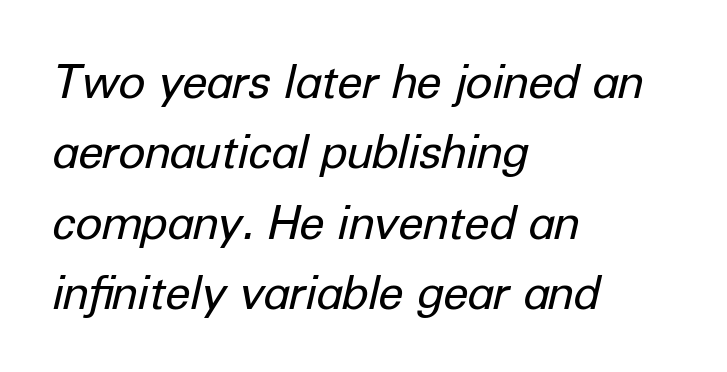
{"italic": "yes", "lean": "right", "slant_degrees": 12, "bold": "no", "weight": "regular", "width": "normal", "stroke_contrast": "low", "x_height": "medium", "monospaced": "no", "underline": "no", "align": "left", "line_spacing": "normal", "line_spacing_ratio": 1.53, "letter_spacing": "normal", "letter_spacing_em": 0.0, "glyph_px": 46}
